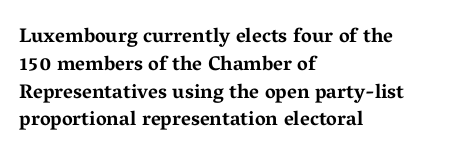
{"italic": "no", "bold": "yes", "underline": "no", "align": "left", "line_spacing": "normal", "line_spacing_ratio": 1.39, "letter_spacing": "normal", "letter_spacing_em": 0.0, "glyph_px": 20}
